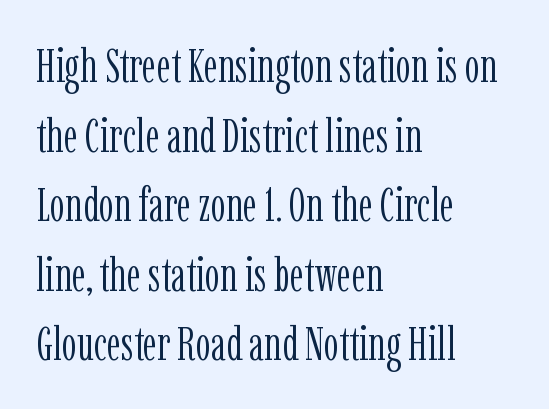
Q: Is the text bold? A: No.
Q: Is the text italic (slanted)? A: No, it is upright.
Q: Is the typeface a serif or a sans-serif typeface? A: Serif.
Q: Is the text underlined? A: No.
Q: How is the paragraph aligned? A: Left-aligned.
Q: Is the spacing between letters normal or unusually wide? A: Normal.
Q: Is the spacing between lines tight, normal or loose? A: Normal.
Q: Width (condensed, normal, or wide)? A: Condensed.
Q: Stroke contrast? A: Low.
Q: x-height? A: Medium.
Q: Monospaced? A: No.
